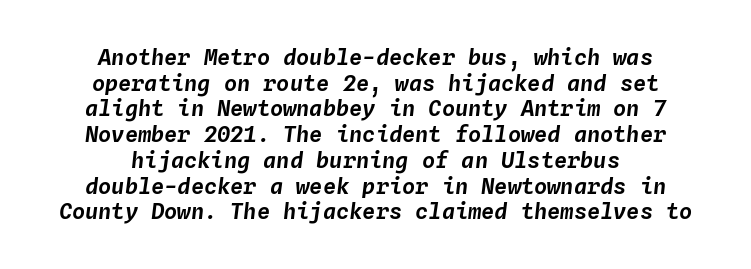
It's the slanting kind of type. Words float on clear page, feet unadorned. Look at the tracking — it's just the regular setting, nothing added. Visually the block forms a symmetrical silhouette, jagged on both flanks.
